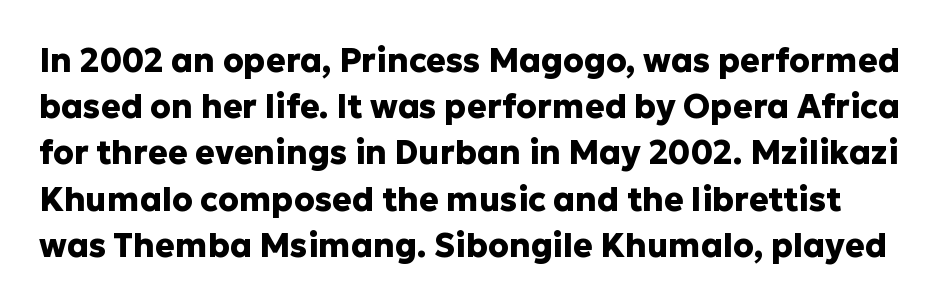
Notice how the stems are strictly vertical — no italics here. Character widths vary here, with narrow letters taking less room than wide ones. Quick note: interline space is typical. Regarding serifs, this sample does without them. Summary of weight: heavy, a full bold.
